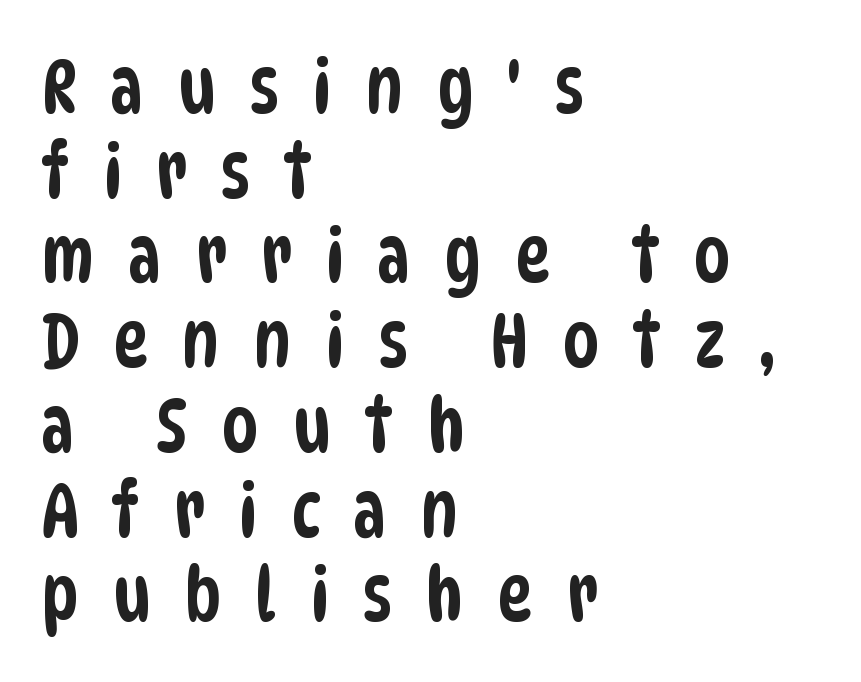
The image shows 75 px condensed sans-serif type; set left-aligned, tight line spacing (1.13x), unusually wide letter spacing (+0.44 em), not underlined; low stroke contrast and a large x-height.
